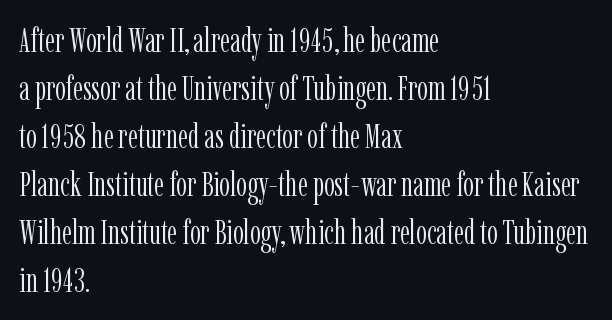
Q: Is the text bold? A: No.
Q: Is the text italic (slanted)? A: No, it is upright.
Q: Is the typeface a serif or a sans-serif typeface? A: Serif.
Q: Is the text underlined? A: No.
Q: How is the paragraph aligned? A: Left-aligned.
Q: Is the spacing between letters normal or unusually wide? A: Normal.
Q: Is the spacing between lines tight, normal or loose? A: Normal.
Q: Width (condensed, normal, or wide)? A: Condensed.
Q: Stroke contrast? A: Low.
Q: x-height? A: Medium.
Q: Monospaced? A: No.
